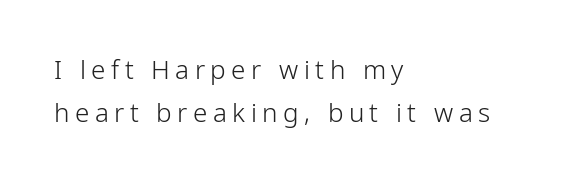
Q: Is the text bold? A: No.
Q: Is the text italic (slanted)? A: No, it is upright.
Q: Is the text underlined? A: No.
Q: How is the paragraph aligned? A: Left-aligned.
Q: Is the spacing between letters normal or unusually wide? A: Unusually wide.
Q: Is the spacing between lines tight, normal or loose? A: Normal.
